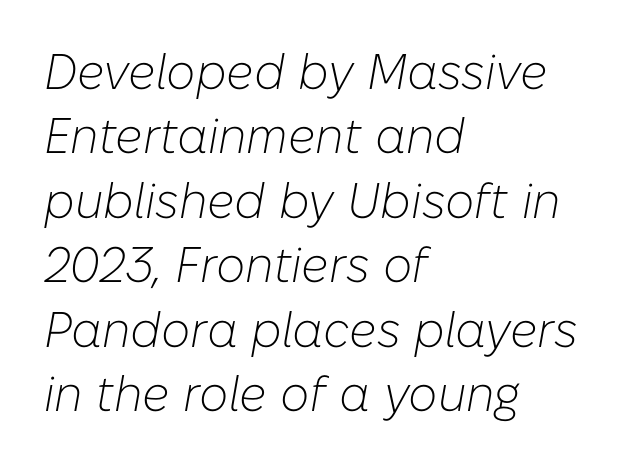
{"italic": "yes", "lean": "right", "slant_degrees": 10, "bold": "no", "weight": "light", "width": "normal", "stroke_contrast": "low", "x_height": "medium", "monospaced": "no", "underline": "no", "align": "left", "line_spacing": "normal", "line_spacing_ratio": 1.29, "letter_spacing": "normal", "letter_spacing_em": 0.0, "glyph_px": 50}
